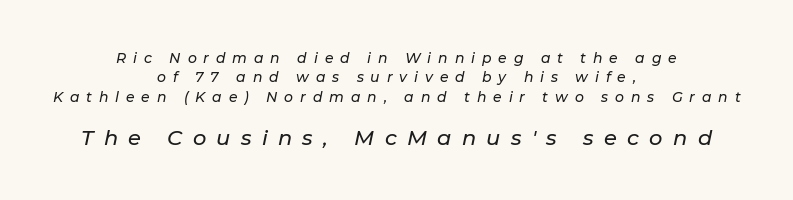
The image shows 21 px text type, italic (leaning right); set centered, normal line spacing (1.38x), unusually wide letter spacing (+0.49 em), not underlined; the second (bottom) block is 1.5x larger.
